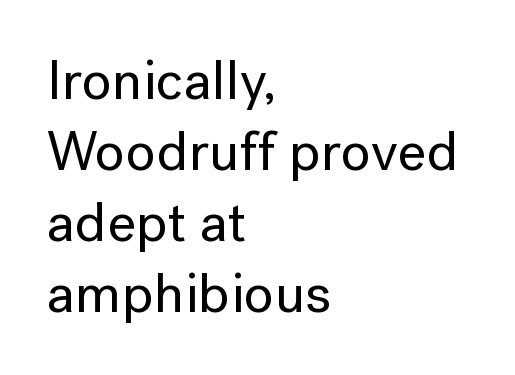
Q: Is the text italic (slanted)? A: No, it is upright.
Q: Is the typeface a serif or a sans-serif typeface? A: Sans-serif.
Q: Is the text underlined? A: No.
Q: How is the paragraph aligned? A: Left-aligned.
Q: Is the spacing between letters normal or unusually wide? A: Normal.
Q: Is the spacing between lines tight, normal or loose? A: Normal.
Q: Width (condensed, normal, or wide)? A: Normal.
Q: Stroke contrast? A: Low.
Q: x-height? A: Medium.
Q: Monospaced? A: No.
